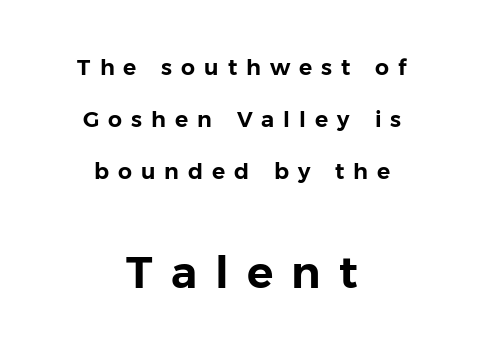
The rendering uses a large line-height, opening up the rows. Regarding serifs, this sample does without them. Words appear elongated and porous because spacing is wide. These lines are centered, leaving both edges ragged. Just letters on the line, the space beneath them empty.
